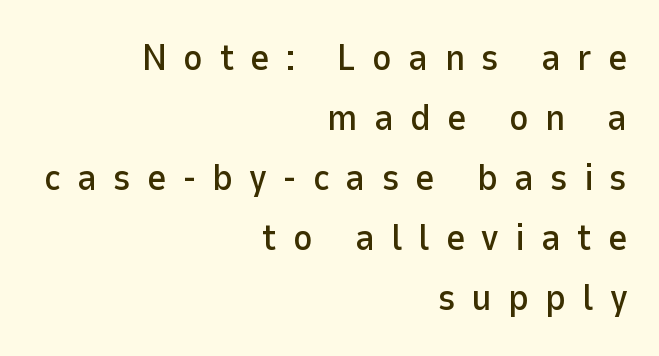
What kind of face is this? One without serifs — a sans. Think of a printed novel: that variable character pitch is what you see here. Only glyphs here, with clear space below each row. This sample uses expanded letter spacing, leaving extra air between glyphs. Designer's note — italics off, roman on.
